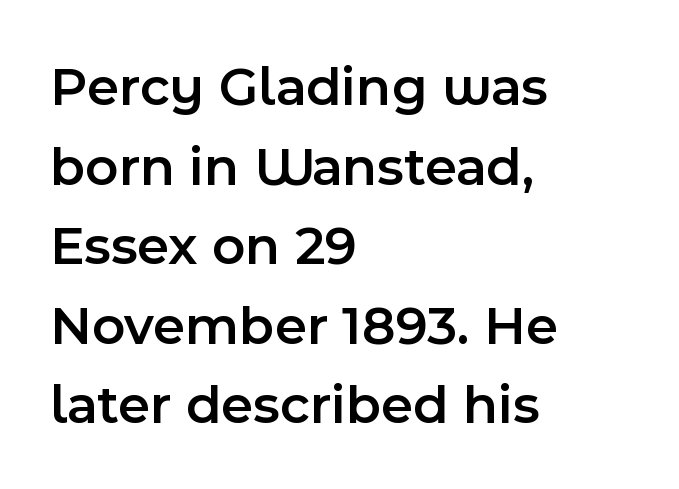
Where is the straight margin? On the left. Quick note: not italic, upright. What's the leading like? Ordinary, nothing unusual. In terms of letterform style, serifs are entirely absent. The space beneath each line is pristine and unruled. Each word holds together tightly as a unit, with standard inter-letter gaps.
